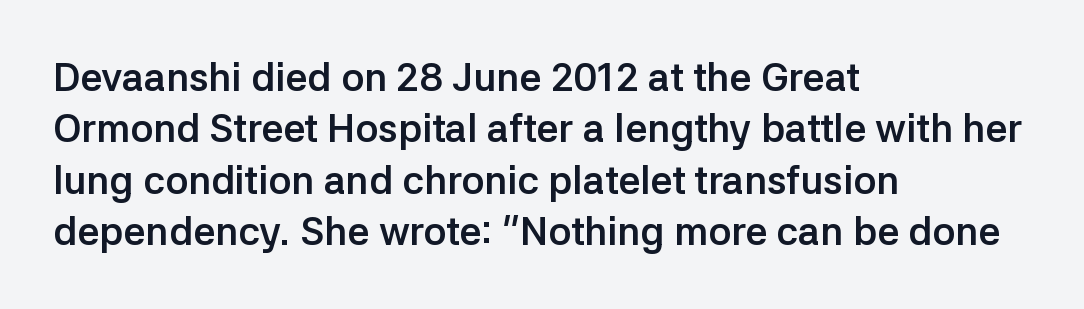
Q: Is the text bold? A: Yes.
Q: Is the text italic (slanted)? A: No, it is upright.
Q: Is the typeface a serif or a sans-serif typeface? A: Sans-serif.
Q: Is the text underlined? A: No.
Q: How is the paragraph aligned? A: Left-aligned.
Q: Is the spacing between letters normal or unusually wide? A: Normal.
Q: Is the spacing between lines tight, normal or loose? A: Normal.
Q: Width (condensed, normal, or wide)? A: Normal.
Q: Stroke contrast? A: Low.
Q: x-height? A: Medium.
Q: Monospaced? A: No.
